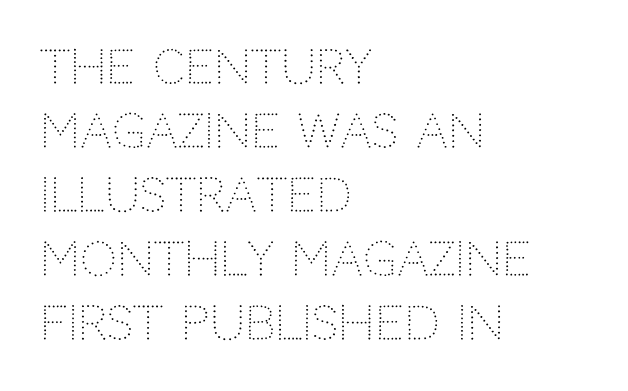
Rendered with straight, roman letterforms. The rendering keeps characters at their native spacing. No heavy texture on the line: the type isn't bold. A typesetter would call this proportional, since set widths differ per character.
